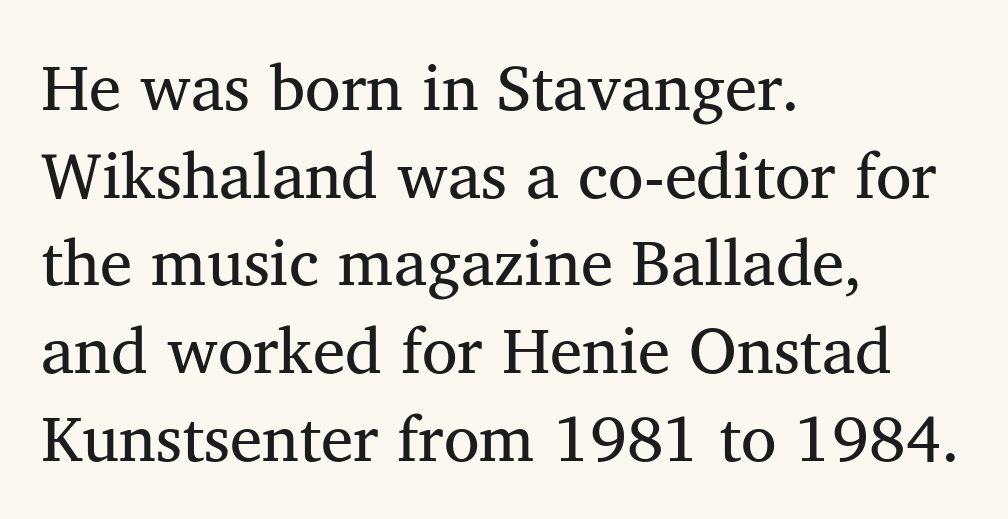
The vertical gap from one line to the next is medium. The lines are quadded left. Designer's note — italics off, roman on. Typographically, this falls in the serif category.
